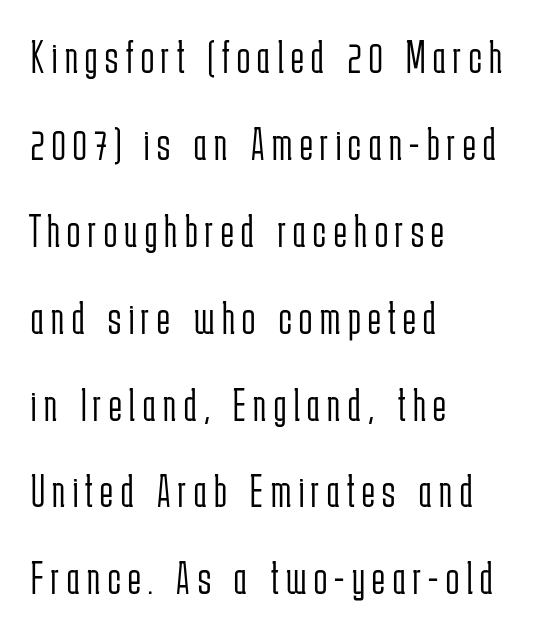
Q: Is the text bold? A: No.
Q: Is the text italic (slanted)? A: No, it is upright.
Q: Is the typeface a serif or a sans-serif typeface? A: Sans-serif.
Q: Is the text underlined? A: No.
Q: How is the paragraph aligned? A: Left-aligned.
Q: Width (condensed, normal, or wide)? A: Condensed.
Q: Stroke contrast? A: Low.
Q: x-height? A: Medium.
Q: Monospaced? A: No.
